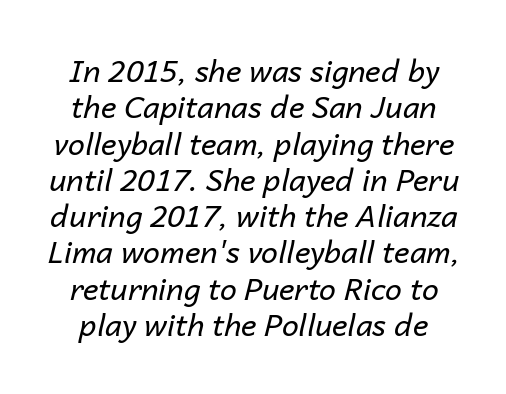
The horizontal fit of the characters is conventional and even. An italicized treatment has been applied to the whole sample. The strokes carry an ordinary text weight at most. Each row of text sits above clean, open space. These lines are rendered in a variable-pitch font.
